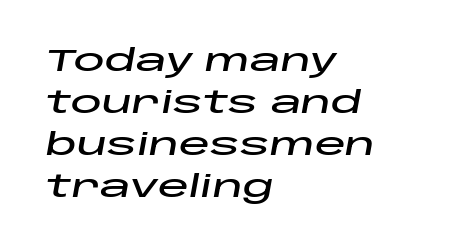
{"italic": "yes", "lean": "right", "slant_degrees": 10, "width": "wide", "stroke_contrast": "low", "x_height": "large", "monospaced": "no", "underline": "no", "align": "left", "line_spacing": "normal", "line_spacing_ratio": 1.35, "letter_spacing": "normal", "letter_spacing_em": 0.0, "glyph_px": 31}
